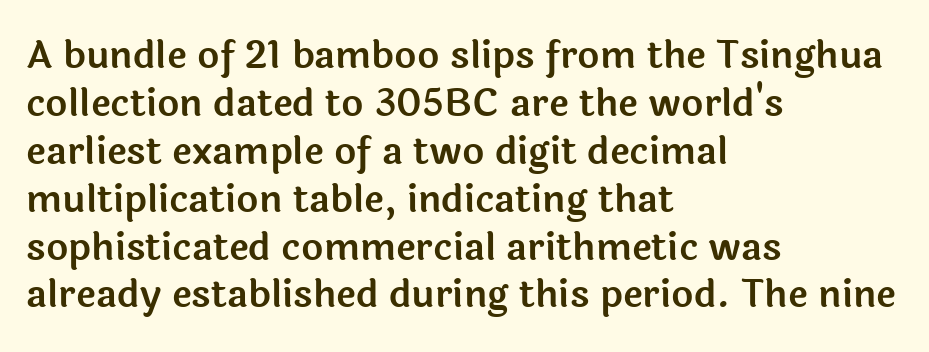
The image shows 38 px sans-serif type, upright; set left-aligned, normal line spacing (1.26x), normal letter spacing, not underlined; a medium x-height.
